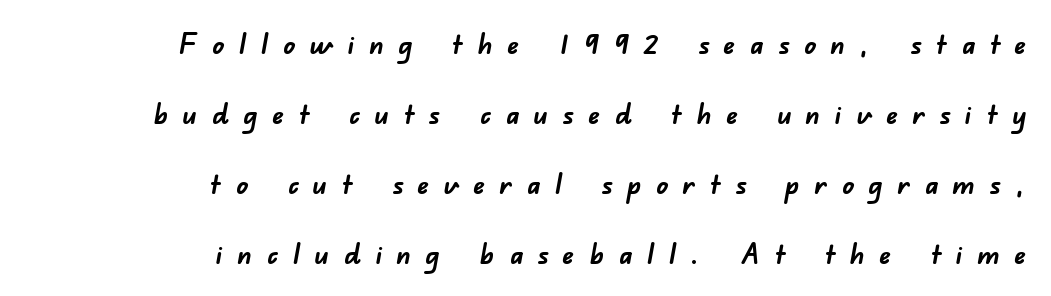
The image shows 29 px semibold sans-serif type; set right-aligned, loose line spacing (2.41x), unusually wide letter spacing (+0.5 em), not underlined; low stroke contrast and a small x-height.
